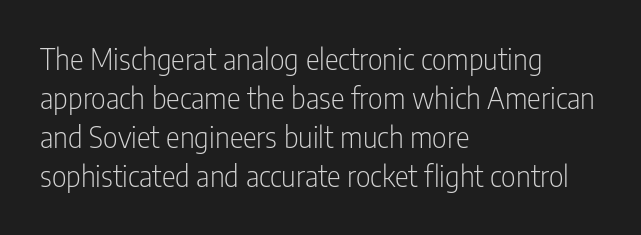
Q: Is the text bold? A: No.
Q: Is the text italic (slanted)? A: No, it is upright.
Q: Is the typeface a serif or a sans-serif typeface? A: Sans-serif.
Q: Is the text underlined? A: No.
Q: How is the paragraph aligned? A: Left-aligned.
Q: Is the spacing between letters normal or unusually wide? A: Normal.
Q: Is the spacing between lines tight, normal or loose? A: Normal.
Q: Width (condensed, normal, or wide)? A: Condensed.
Q: Stroke contrast? A: Low.
Q: x-height? A: Medium.
Q: Monospaced? A: No.
